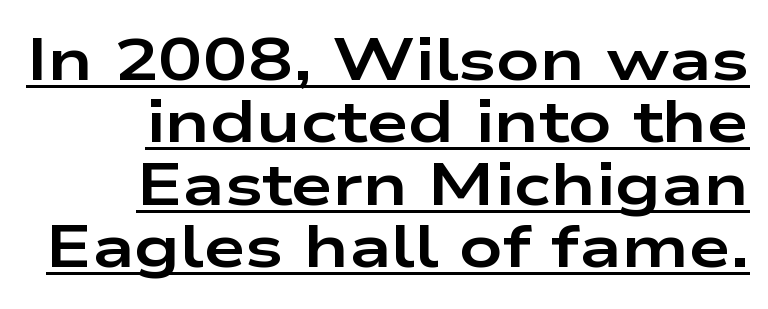
Q: Is the text bold? A: Yes.
Q: Is the text italic (slanted)? A: No, it is upright.
Q: Is the typeface a serif or a sans-serif typeface? A: Sans-serif.
Q: Is the text underlined? A: Yes.
Q: How is the paragraph aligned? A: Right-aligned.
Q: Is the spacing between letters normal or unusually wide? A: Normal.
Q: Is the spacing between lines tight, normal or loose? A: Tight.
Q: Width (condensed, normal, or wide)? A: Wide.
Q: Stroke contrast? A: Low.
Q: x-height? A: Medium.
Q: Monospaced? A: No.
